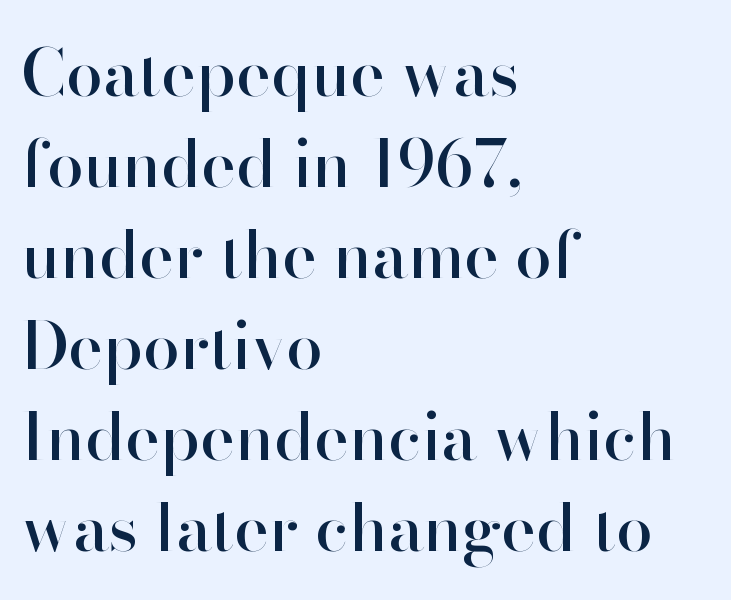
The image shows 66 px sans-serif type, upright; set left-aligned, normal line spacing (1.38x), normal letter spacing, not underlined; high stroke contrast and a small x-height.
